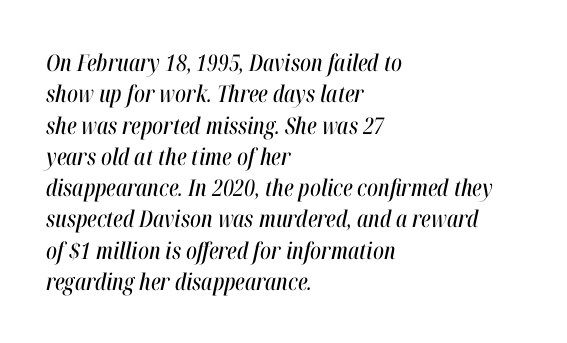
Characters are canted at an angle relative to the baseline's perpendicular. Notice how descenders clear the ascenders below comfortably — that's standard leading. A clean baseline with only descenders dipping below it. Each line starts at the same left margin while the right side varies.
